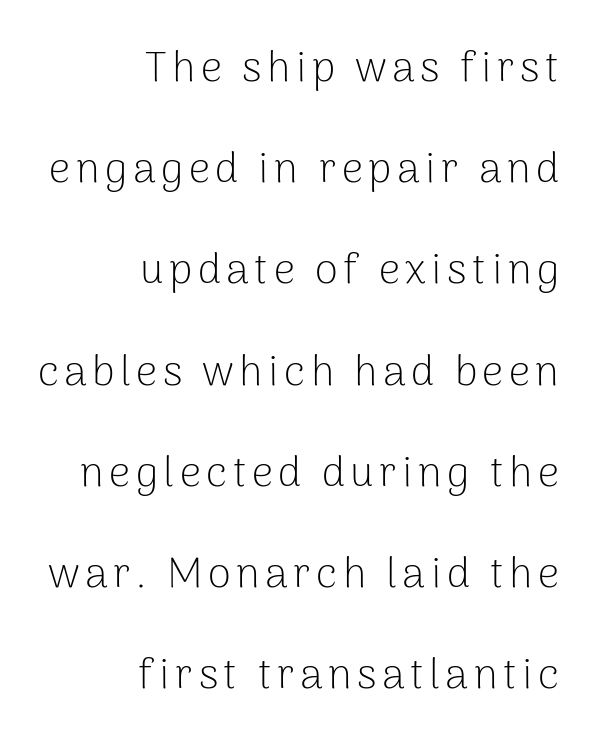
If you measured baseline to baseline, you'd find a long distance. Every stem runs plumb, perpendicular to the baseline. Proportional: the letters do not fall into vertical columns. Horizontally, the lines are justified to the trailing edge only.
